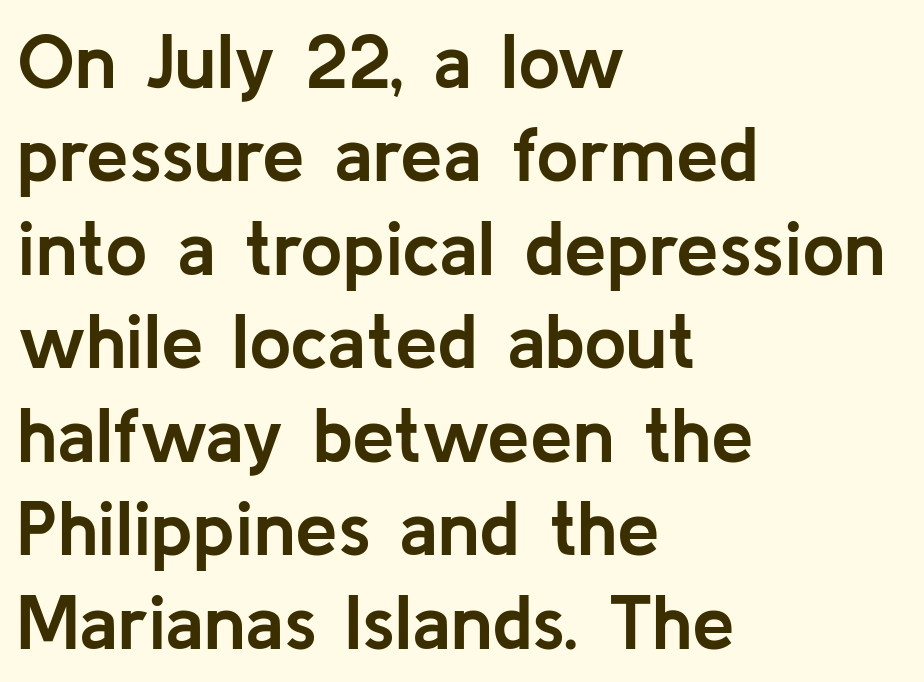
The image shows 76 px semibold sans-serif type, upright; set left-aligned, line spacing 1.23x, normal letter spacing, not underlined; low stroke contrast and a medium x-height.
